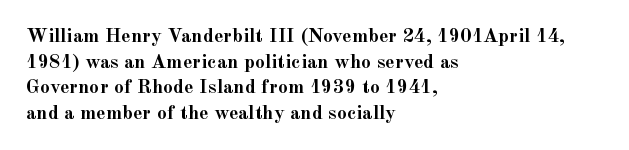
The image shows 20 px bold type, upright; set left-aligned, normal line spacing (1.28x), normal letter spacing, not underlined.
